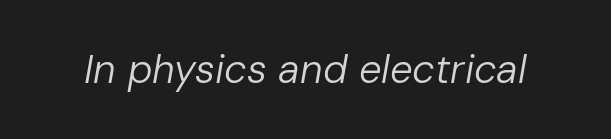
Q: Is the text bold? A: No.
Q: Is the text italic (slanted)? A: Yes, it leans right by about 10 degrees.
Q: Is the text underlined? A: No.
Q: Is the spacing between letters normal or unusually wide? A: Normal.
Q: Width (condensed, normal, or wide)? A: Normal.
Q: Stroke contrast? A: Low.
Q: x-height? A: Medium.
Q: Monospaced? A: No.
